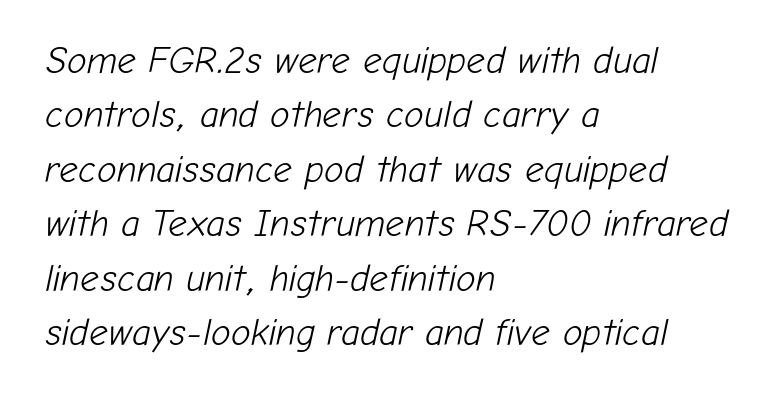
Q: Is the text bold? A: No.
Q: Is the text italic (slanted)? A: Yes, it leans right by about 12 degrees.
Q: Is the text underlined? A: No.
Q: How is the paragraph aligned? A: Left-aligned.
Q: Is the spacing between letters normal or unusually wide? A: Normal.
Q: Is the spacing between lines tight, normal or loose? A: Normal.
Q: Width (condensed, normal, or wide)? A: Normal.
Q: Stroke contrast? A: Low.
Q: x-height? A: Medium.
Q: Monospaced? A: No.
